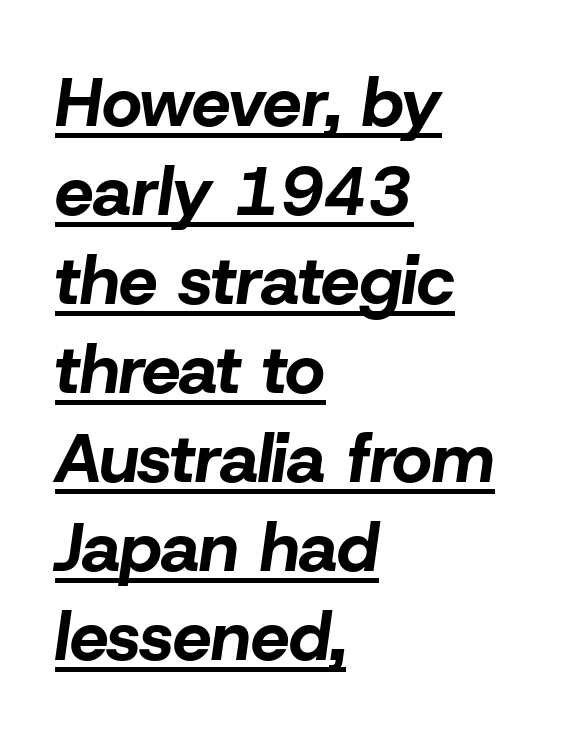
Q: Is the text bold? A: Yes.
Q: Is the text italic (slanted)? A: Yes, it leans right by about 8 degrees.
Q: Is the text underlined? A: Yes.
Q: How is the paragraph aligned? A: Left-aligned.
Q: Is the spacing between letters normal or unusually wide? A: Normal.
Q: Is the spacing between lines tight, normal or loose? A: Normal.
Q: Width (condensed, normal, or wide)? A: Normal.
Q: Stroke contrast? A: Low.
Q: x-height? A: Medium.
Q: Monospaced? A: No.
